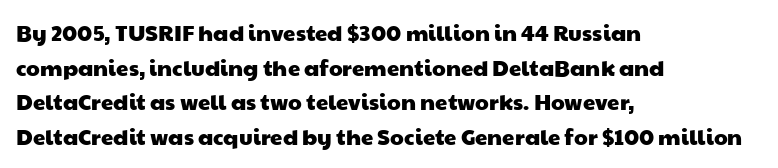
{"underline": "no", "align": "left", "line_spacing": "normal", "line_spacing_ratio": 1.57, "letter_spacing": "normal", "letter_spacing_em": 0.0, "glyph_px": 22}
